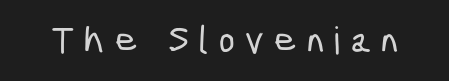
Regarding serifs, this sample does without them. Is this a fixed-width face? No — the glyphs have proportional, varying widths. Display-style spreading of the glyphs; the letterfit is very open. Only glyphs here, with clear space below each row.
